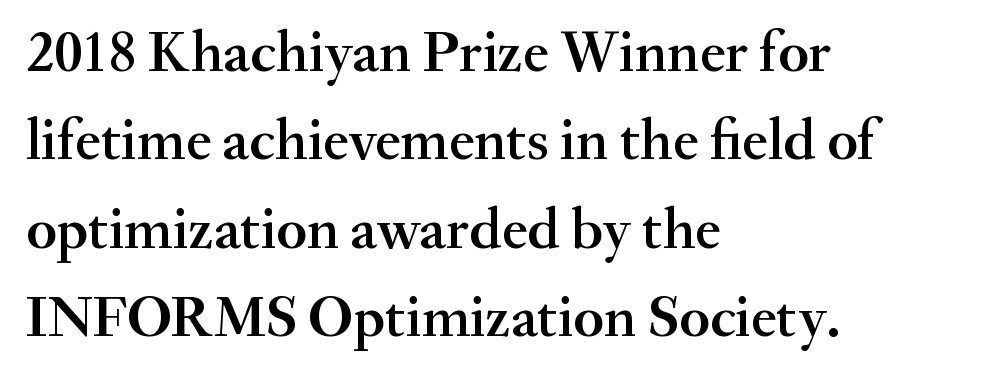
Italic? Not at all — the glyphs are vertical. What weight is shown? A semibold, between regular and bold. Characters follow at the spacing the type designer built in. The zone under the glyphs is completely vacant.
